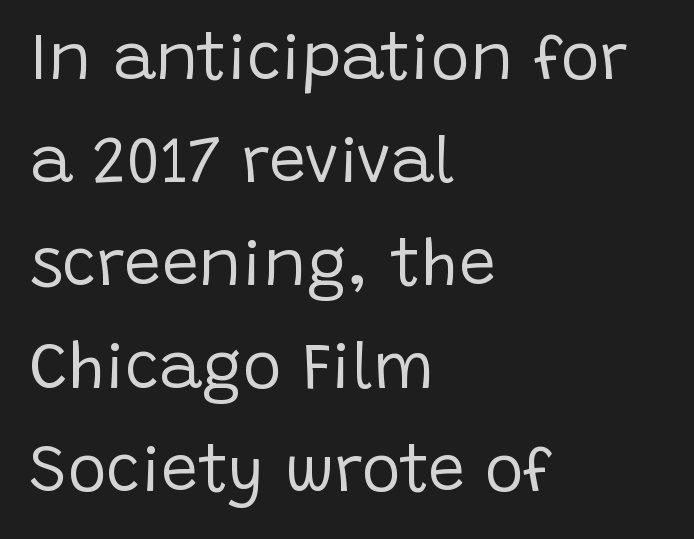
Q: Is the text bold? A: No.
Q: Is the text italic (slanted)? A: No, it is upright.
Q: Is the typeface a serif or a sans-serif typeface? A: Sans-serif.
Q: Is the text underlined? A: No.
Q: How is the paragraph aligned? A: Left-aligned.
Q: Is the spacing between letters normal or unusually wide? A: Normal.
Q: Is the spacing between lines tight, normal or loose? A: Normal.
Q: Width (condensed, normal, or wide)? A: Normal.
Q: Stroke contrast? A: Low.
Q: x-height? A: Large.
Q: Monospaced? A: No.
